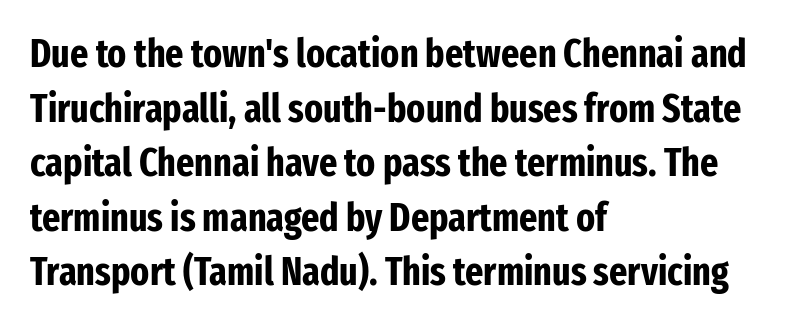
The image shows 39 px bold, condensed sans-serif type, upright; set left-aligned, normal line spacing (1.4x), normal letter spacing, not underlined; low stroke contrast and a medium x-height.
